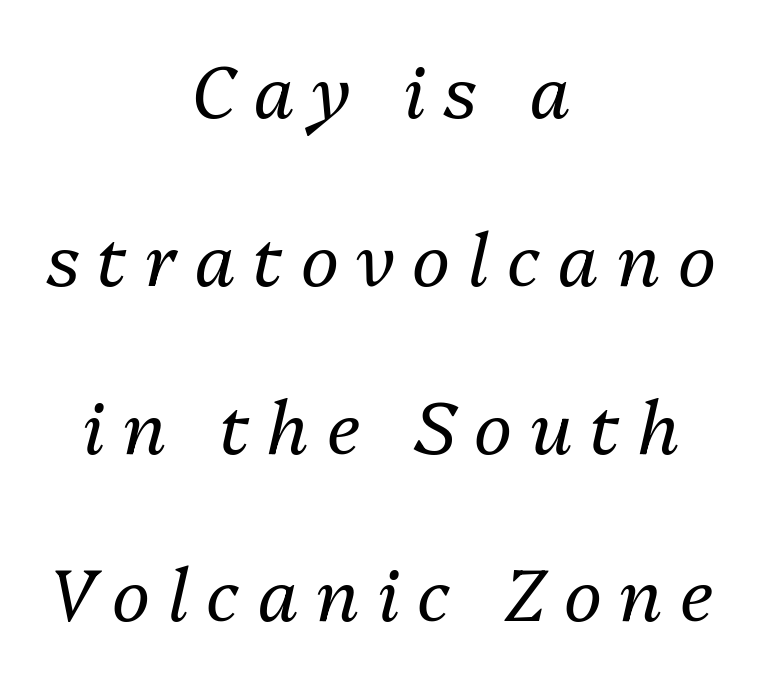
{"italic": "yes", "lean": "right", "slant_degrees": 13, "bold": "no", "weight": "regular", "width": "normal", "stroke_contrast": "medium", "x_height": "medium", "monospaced": "no", "underline": "no", "align": "center", "line_spacing": "loose", "line_spacing_ratio": 2.33, "letter_spacing": "wide", "letter_spacing_em": 0.25, "glyph_px": 72}
